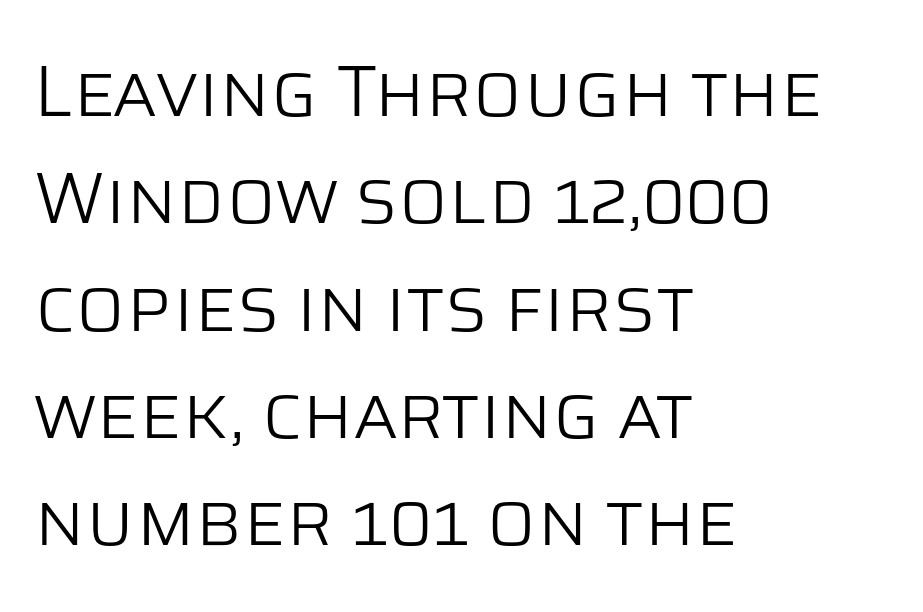
Each letter keeps its own natural width here, so spacing adapts to shape. Check where the strokes stop: nothing finishes them off — pure sans. Glance below the letters and you will spot only blank space. Notice how descenders clear the ascenders below comfortably — that's standard leading. A classic flush-left, rag-right setting is used for this passage.
